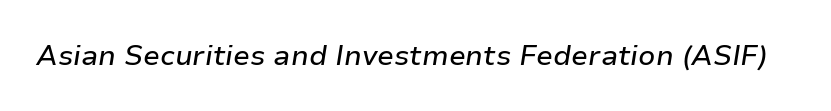
{"italic": "yes", "lean": "right", "slant_degrees": 9, "width": "normal", "stroke_contrast": "low", "x_height": "medium", "monospaced": "no", "underline": "no", "letter_spacing": "normal", "letter_spacing_em": 0.0, "glyph_px": 28}
